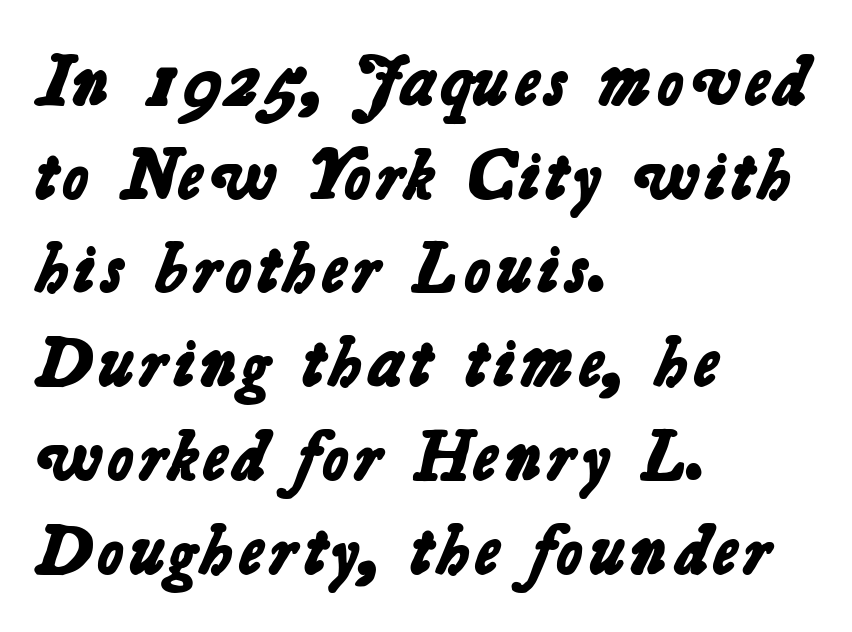
The baseline area is clear. Spacing verdict: proportional, widths tailored to each character. This block has exactly the height ordinary leading produces. Every letter is thick-stroked: bold, no question.
